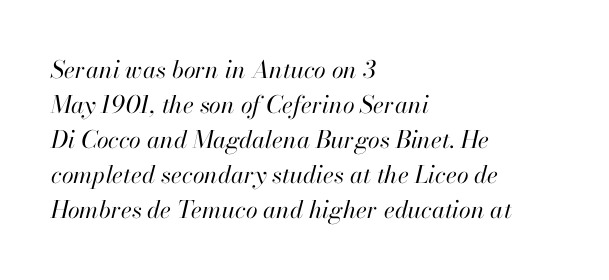
The image shows 24 px text type, italic (leaning right); set left-aligned, normal line spacing (1.46x), normal letter spacing, not underlined.
